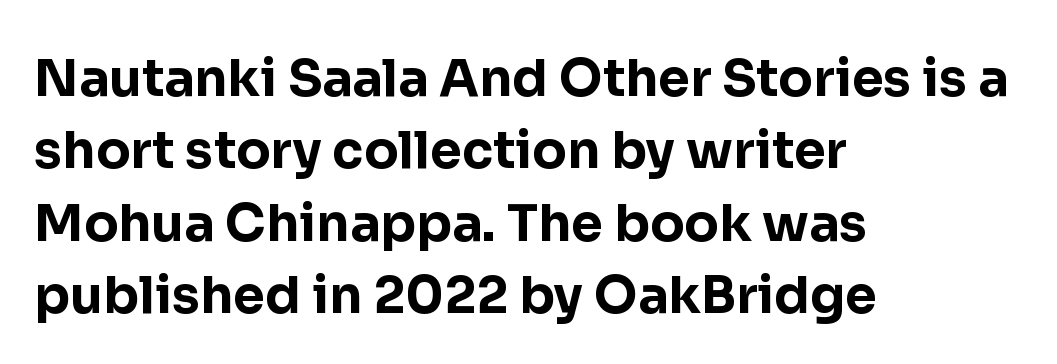
{"serif": "no", "italic": "no", "bold": "yes", "weight": "bold", "width": "normal", "stroke_contrast": "low", "x_height": "medium", "monospaced": "no", "underline": "no", "align": "left", "line_spacing": "normal", "line_spacing_ratio": 1.42, "letter_spacing": "normal", "letter_spacing_em": 0.0, "glyph_px": 51}
